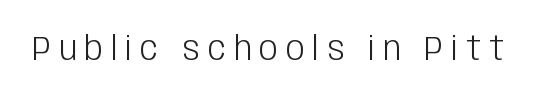
The image shows 33 px light, condensed sans-serif type, upright; set unusually wide letter spacing (+0.24 em), not underlined; low stroke contrast and a large x-height.
